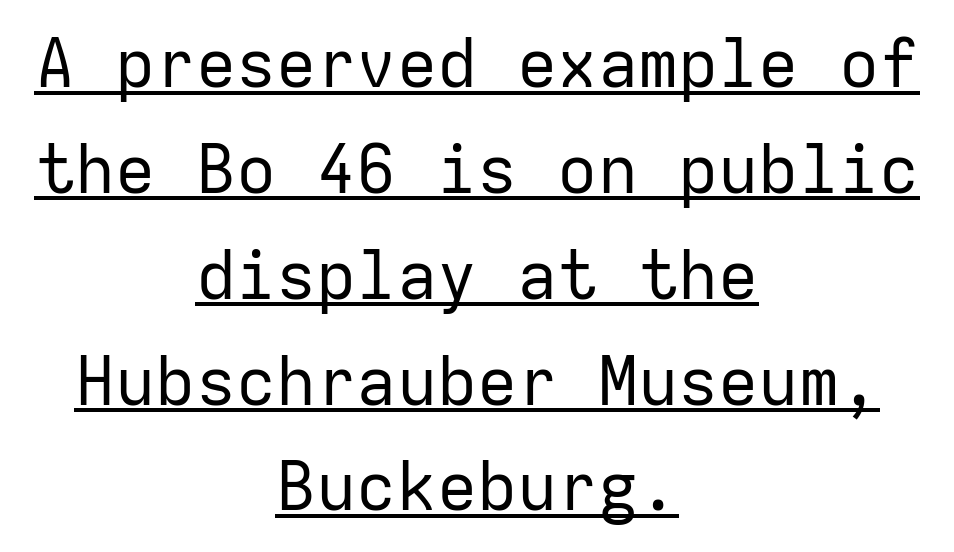
The image shows 67 px regular-weight sans-serif type, upright, monospaced; set centered, normal line spacing (1.58x), normal letter spacing, underlined; low stroke contrast and a medium x-height.
